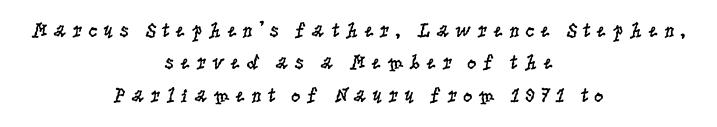
The passage shown is not underscored anywhere. The letterforms stand isolated, each surrounded by extra space. These lines stack symmetrically, like a column narrowing and widening about its center. Think standard paragraph weight, or any step lighter than that. This block has exactly the height ordinary leading produces.
